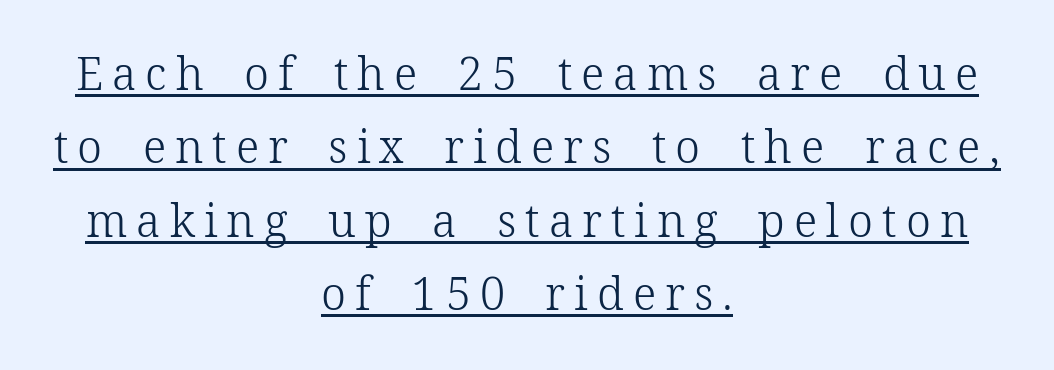
Q: Is the text bold? A: No.
Q: Is the text italic (slanted)? A: No, it is upright.
Q: Is the typeface a serif or a sans-serif typeface? A: Serif.
Q: Is the text underlined? A: Yes.
Q: How is the paragraph aligned? A: Centered.
Q: Is the spacing between letters normal or unusually wide? A: Unusually wide.
Q: Is the spacing between lines tight, normal or loose? A: Normal.
Q: Width (condensed, normal, or wide)? A: Normal.
Q: Stroke contrast? A: Low.
Q: x-height? A: Medium.
Q: Monospaced? A: No.
